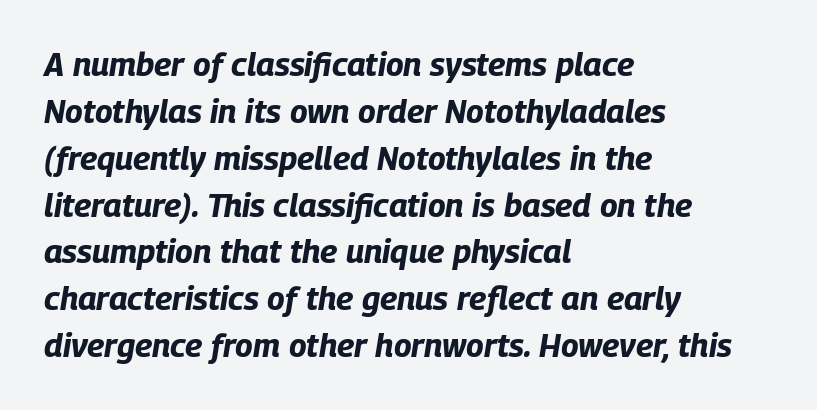
Q: Is the text bold? A: Yes.
Q: Is the text italic (slanted)? A: Yes, it leans right by about 9 degrees.
Q: Is the text underlined? A: No.
Q: How is the paragraph aligned? A: Left-aligned.
Q: Is the spacing between letters normal or unusually wide? A: Normal.
Q: Is the spacing between lines tight, normal or loose? A: Normal.
Q: Width (condensed, normal, or wide)? A: Condensed.
Q: Stroke contrast? A: Low.
Q: x-height? A: Large.
Q: Monospaced? A: No.
